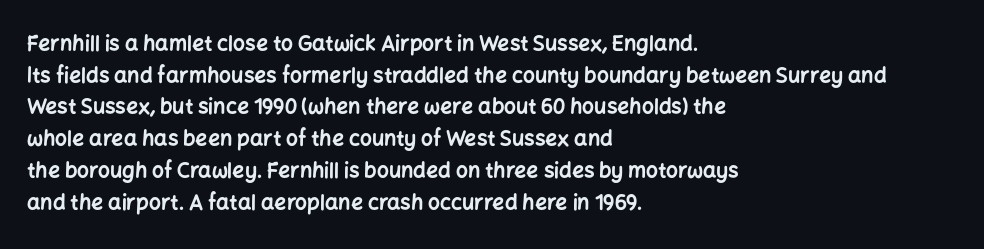
Q: Is the text bold? A: Yes.
Q: Is the text italic (slanted)? A: No, it is upright.
Q: Is the text underlined? A: No.
Q: How is the paragraph aligned? A: Left-aligned.
Q: Is the spacing between letters normal or unusually wide? A: Normal.
Q: Is the spacing between lines tight, normal or loose? A: Normal.
